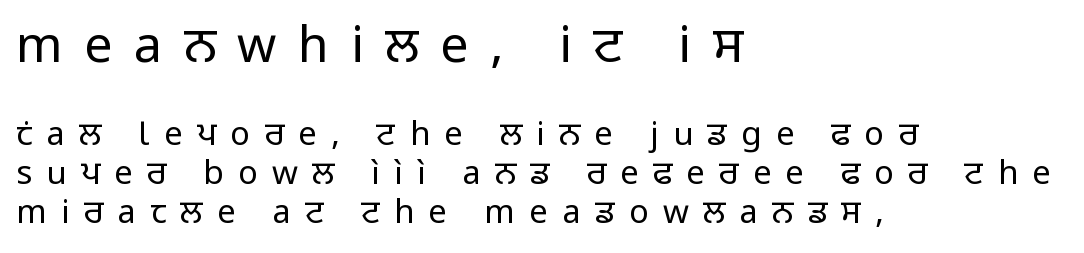
The image shows 50 px regular-weight sans-serif type, upright; set left-aligned, line spacing 1.17x, unusually wide letter spacing (+0.43 em), not underlined; the first (top) block is 1.52x larger; low stroke contrast and a medium x-height.
